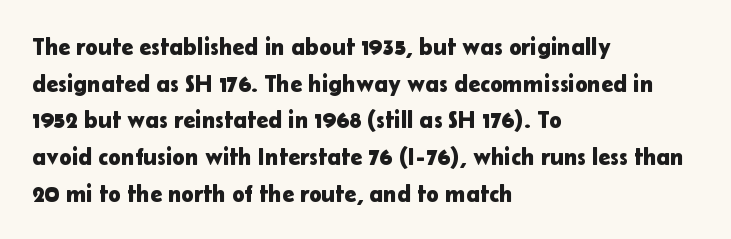
{"italic": "no", "underline": "no", "align": "left", "line_spacing": "normal", "line_spacing_ratio": 1.53, "letter_spacing": "normal", "letter_spacing_em": 0.0, "glyph_px": 24}
